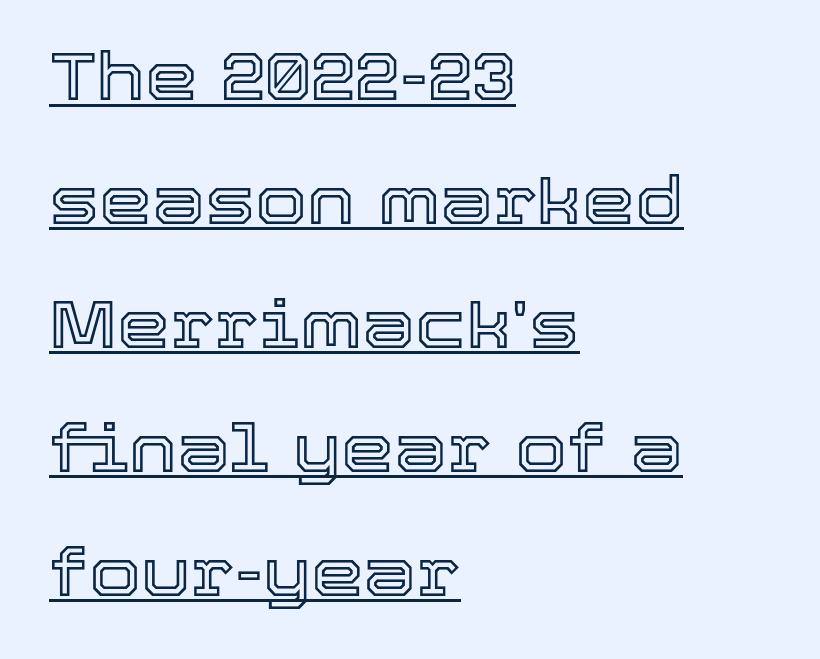
Q: Is the text italic (slanted)? A: No, it is upright.
Q: Is the text underlined? A: Yes.
Q: How is the paragraph aligned? A: Left-aligned.
Q: Is the spacing between letters normal or unusually wide? A: Normal.
Q: Width (condensed, normal, or wide)? A: Normal.
Q: x-height? A: Medium.
Q: Monospaced? A: No.
